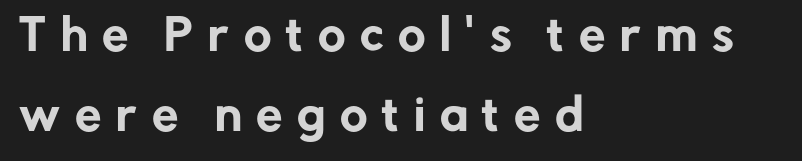
Leading: increased. Just letters on the line, the space beneath them empty. Tall strokes in this sample are plumb rather than angled. The horizontal fit of the characters is loose and conspicuously gappy.
